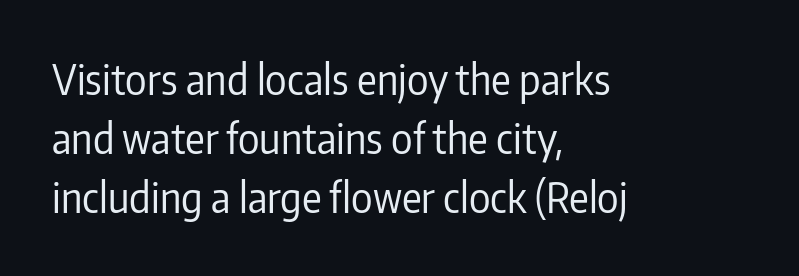
The image shows 41 px regular-weight, condensed sans-serif type, upright; set left-aligned, normal line spacing (1.44x), normal letter spacing, not underlined; low stroke contrast and a medium x-height.
